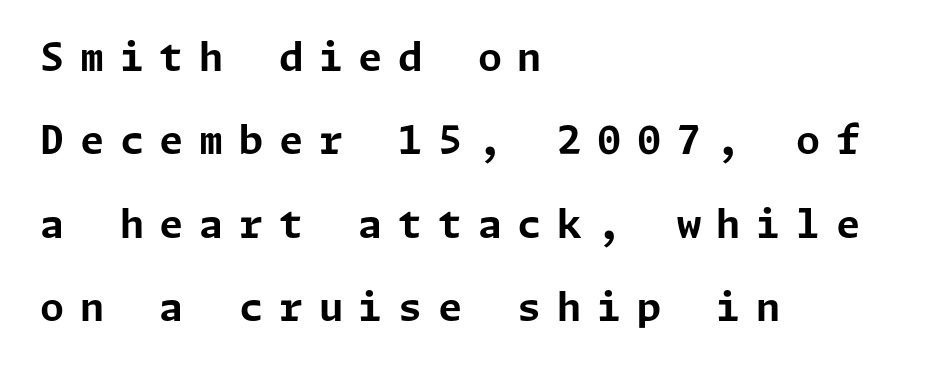
The lettering stays uniformly vertical, giving the passage a roman look. The letterforms stand isolated, each surrounded by extra space. Descender tails drop into unmarked territory. These lines are set flush left with a ragged right edge. Honestly, the rows look like they've been pulled way apart. Does the type have serifs? No, each stem ends abruptly.
